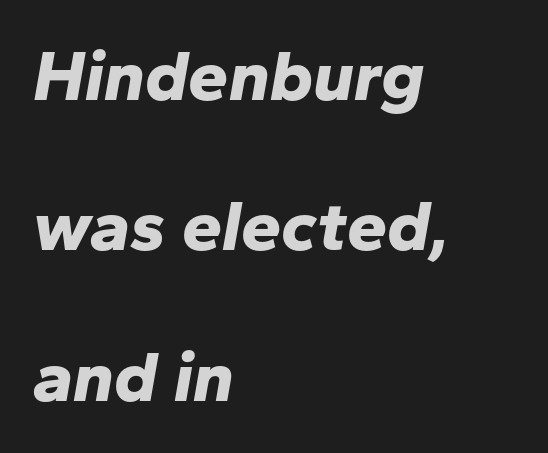
Q: Is the text bold? A: Yes.
Q: Is the text italic (slanted)? A: Yes, it leans right by about 10 degrees.
Q: Is the text underlined? A: No.
Q: How is the paragraph aligned? A: Left-aligned.
Q: Is the spacing between letters normal or unusually wide? A: Normal.
Q: Is the spacing between lines tight, normal or loose? A: Loose.
Q: Width (condensed, normal, or wide)? A: Normal.
Q: Stroke contrast? A: Low.
Q: x-height? A: Medium.
Q: Monospaced? A: No.
